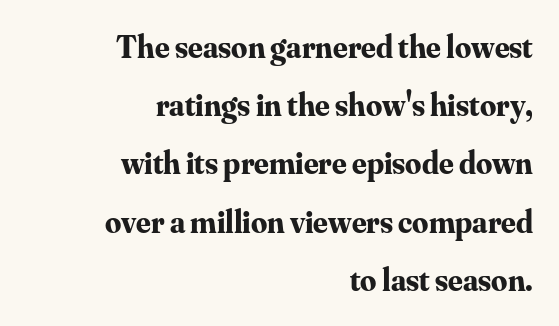
The image shows 32 px bold serif type, upright; set right-aligned, line spacing 1.82x, normal letter spacing, not underlined; medium stroke contrast and a small x-height.
